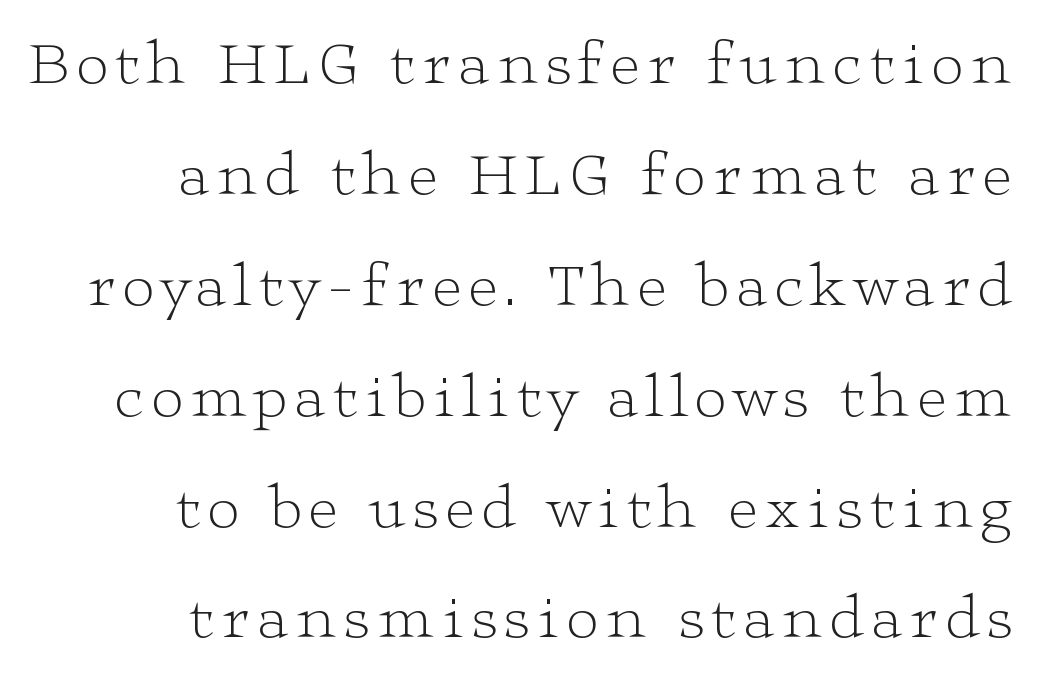
Q: Is the text bold? A: No.
Q: Is the text italic (slanted)? A: No, it is upright.
Q: Is the typeface a serif or a sans-serif typeface? A: Serif.
Q: Is the text underlined? A: No.
Q: How is the paragraph aligned? A: Right-aligned.
Q: Width (condensed, normal, or wide)? A: Wide.
Q: Stroke contrast? A: Low.
Q: x-height? A: Medium.
Q: Monospaced? A: No.
